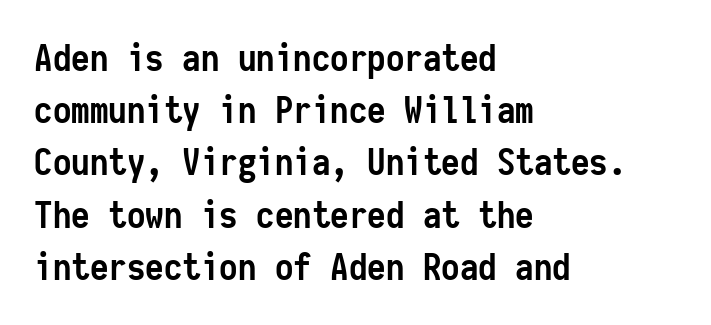
The image shows 37 px semibold, condensed sans-serif type, upright, monospaced; set left-aligned, normal line spacing (1.41x), normal letter spacing, not underlined; low stroke contrast and a medium x-height.
